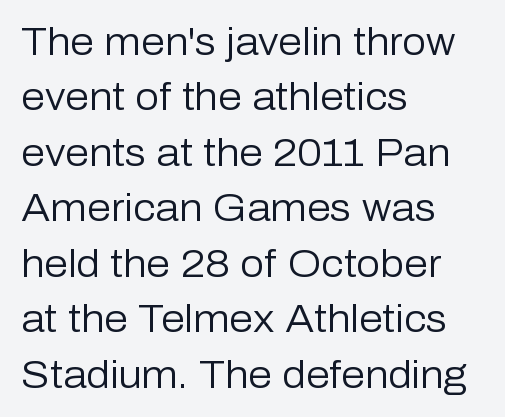
The image shows 38 px regular-weight sans-serif type, upright; set left-aligned, normal line spacing (1.46x), normal letter spacing, not underlined; low stroke contrast and a medium x-height.
